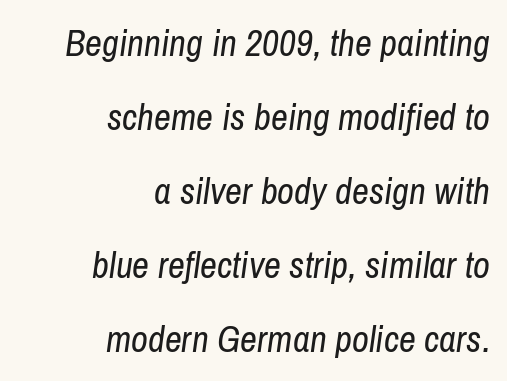
{"italic": "yes", "lean": "right", "slant_degrees": 8, "bold": "no", "weight": "regular", "width": "condensed", "stroke_contrast": "low", "x_height": "medium", "monospaced": "no", "underline": "no", "align": "right", "line_spacing": "loose", "line_spacing_ratio": 2.0, "letter_spacing": "normal", "letter_spacing_em": 0.0, "glyph_px": 37}
